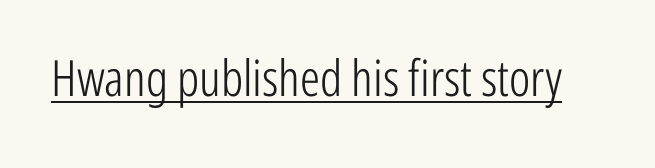
The image shows 50 px light, condensed sans-serif type, upright; set normal letter spacing, underlined; low stroke contrast and a medium x-height.
